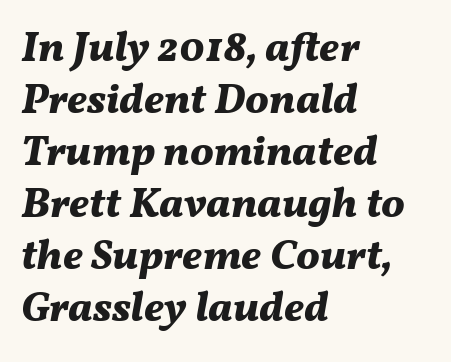
Spacing verdict: proportional, widths tailored to each character. Descender tails drop into unmarked territory. The strokes are fattened all the way to bold. When letters slant like this, we call the style italic. The passage shown has conventional tracking throughout.
